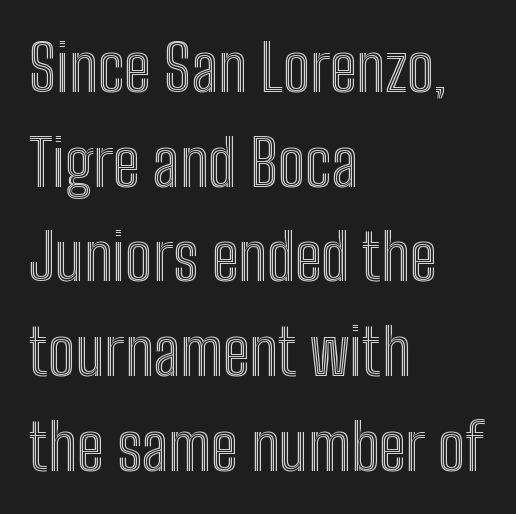
{"italic": "no", "width": "condensed", "x_height": "medium", "monospaced": "no", "underline": "no", "align": "left", "line_spacing": "normal", "line_spacing_ratio": 1.48, "letter_spacing": "normal", "letter_spacing_em": 0.0, "glyph_px": 64}
